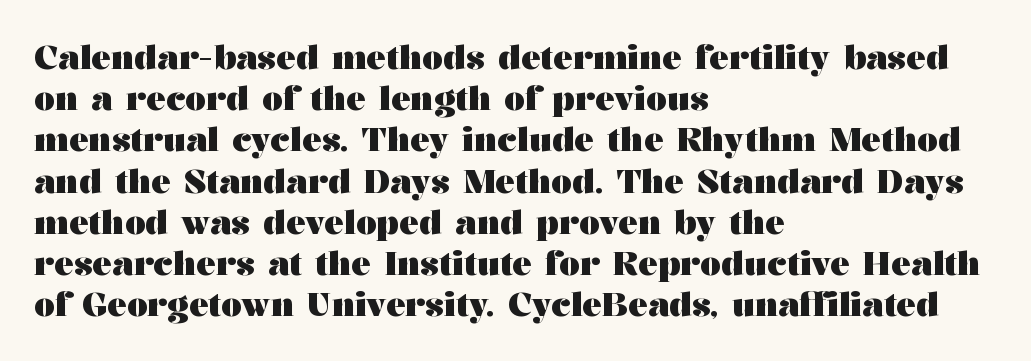
{"serif": "yes", "italic": "no", "bold": "yes", "weight": "heavy", "width": "wide", "stroke_contrast": "medium", "x_height": "medium", "monospaced": "no", "underline": "no", "align": "left", "line_spacing": "normal", "line_spacing_ratio": 1.25, "letter_spacing": "normal", "letter_spacing_em": 0.0, "glyph_px": 33}
